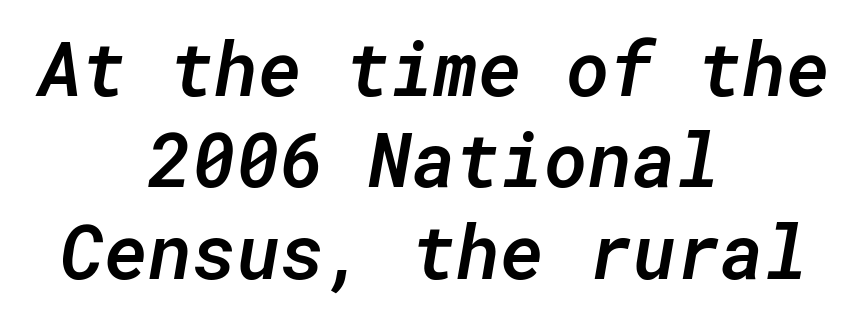
Q: Is the text bold? A: Semi-bold.
Q: Is the text italic (slanted)? A: Yes, it leans right by about 10 degrees.
Q: Is the text underlined? A: No.
Q: How is the paragraph aligned? A: Centered.
Q: Is the spacing between letters normal or unusually wide? A: Normal.
Q: Width (condensed, normal, or wide)? A: Normal.
Q: Stroke contrast? A: Low.
Q: x-height? A: Medium.
Q: Monospaced? A: Yes.
